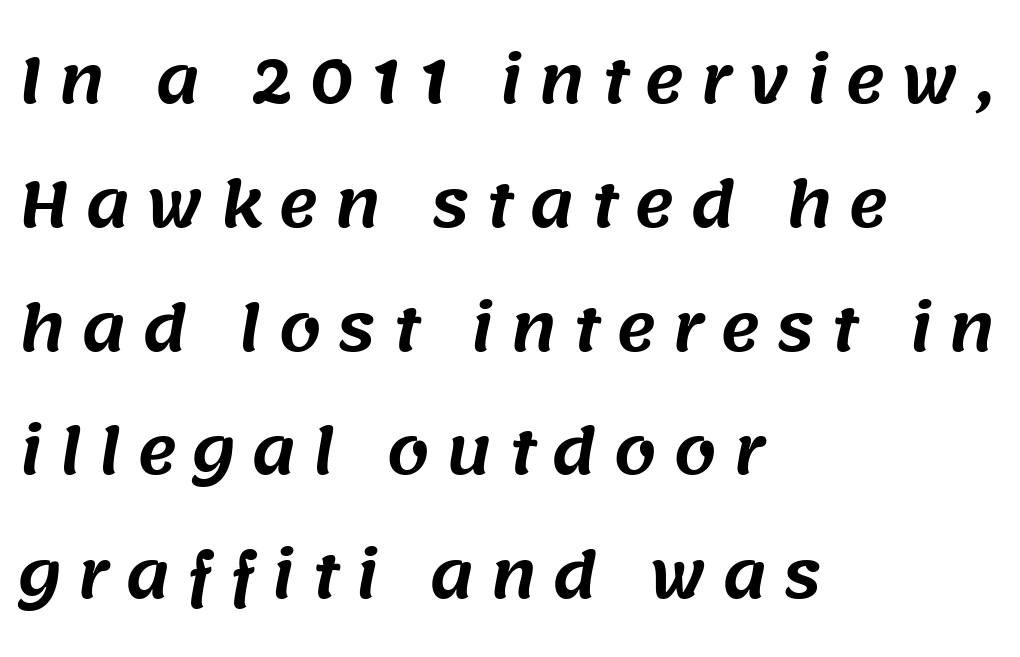
Q: Is the typeface a serif or a sans-serif typeface? A: Sans-serif.
Q: Is the text underlined? A: No.
Q: How is the paragraph aligned? A: Left-aligned.
Q: Is the spacing between letters normal or unusually wide? A: Unusually wide.
Q: Is the spacing between lines tight, normal or loose? A: Loose.
Q: Width (condensed, normal, or wide)? A: Normal.
Q: Stroke contrast? A: Medium.
Q: x-height? A: Large.
Q: Monospaced? A: No.
